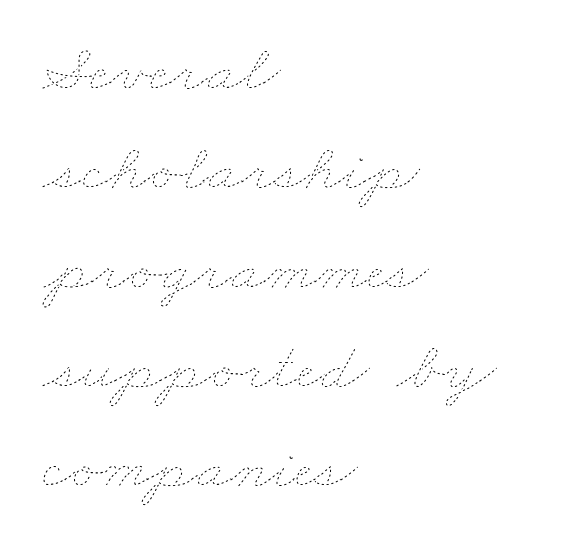
{"bold": "no", "weight": "thin", "width": "wide", "stroke_contrast": "low", "x_height": "small", "monospaced": "no", "underline": "no", "align": "left", "line_spacing": "normal", "line_spacing_ratio": 1.46, "letter_spacing": "normal", "letter_spacing_em": 0.0, "glyph_px": 68}
